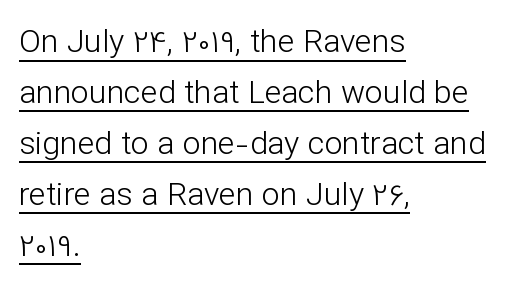
{"serif": "no", "italic": "no", "bold": "no", "weight": "light", "width": "normal", "stroke_contrast": "low", "x_height": "medium", "monospaced": "no", "underline": "yes", "align": "left", "line_spacing": "normal", "line_spacing_ratio": 1.59, "letter_spacing": "normal", "letter_spacing_em": 0.0, "glyph_px": 32}
